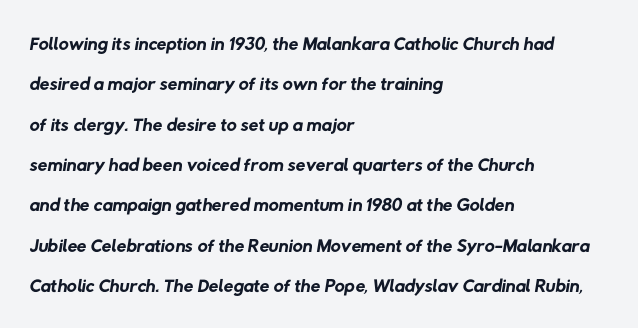
{"serif": "no", "bold": "no", "weight": "regular", "width": "normal", "stroke_contrast": "low", "x_height": "medium", "monospaced": "no", "underline": "no", "align": "left", "line_spacing": "normal", "line_spacing_ratio": 1.44, "letter_spacing": "normal", "letter_spacing_em": 0.0, "glyph_px": 28}
